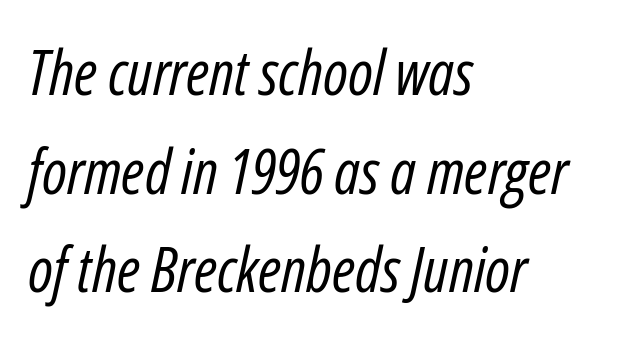
Rule under the text: the space is simply empty. In terms of letterspacing, this is plain default setting. Reading down the column, the eye jumps a familiar distance to each next line. The letters advance in unequal steps, a hallmark of proportional type. The font is comparable to plain body text, perhaps lighter. Visually the block forms a straight wall on the left and a jagged coastline on the right.
